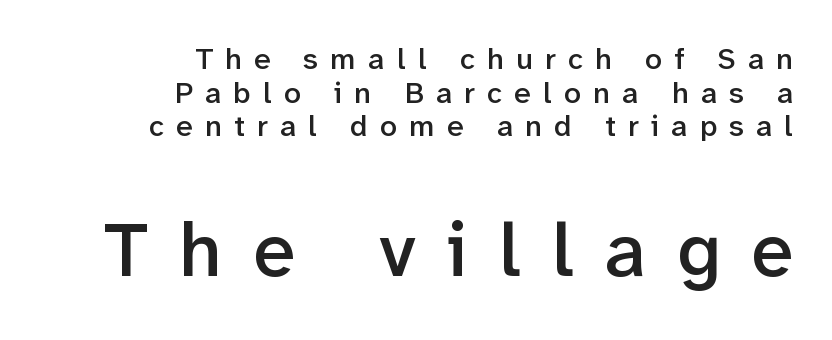
Type size steps up from the first block to the second. Here the designer chose a conventional face with non-uniform glyph widths. Rows of type sit shoulder to shoulder in the vertical direction. Characters remain perfectly vertical along every line. Slightly chunky letters — semibold, I'd say, not full bold.
